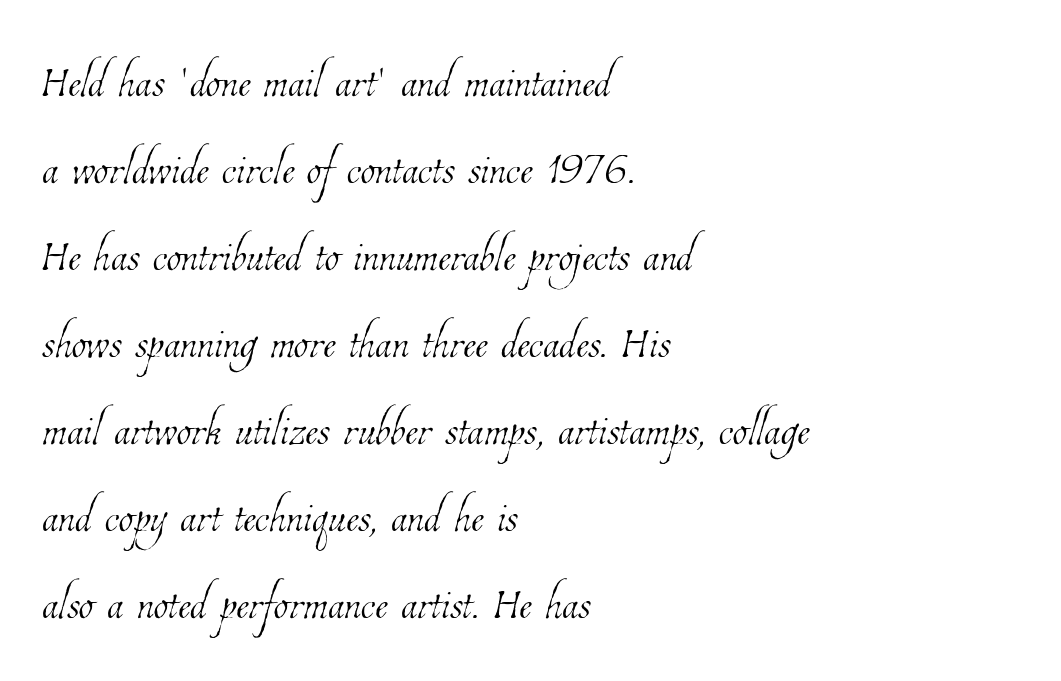
The image shows 60 px thin, condensed type; set left-aligned, normal line spacing (1.45x), normal letter spacing, not underlined; low stroke contrast and a medium x-height.
